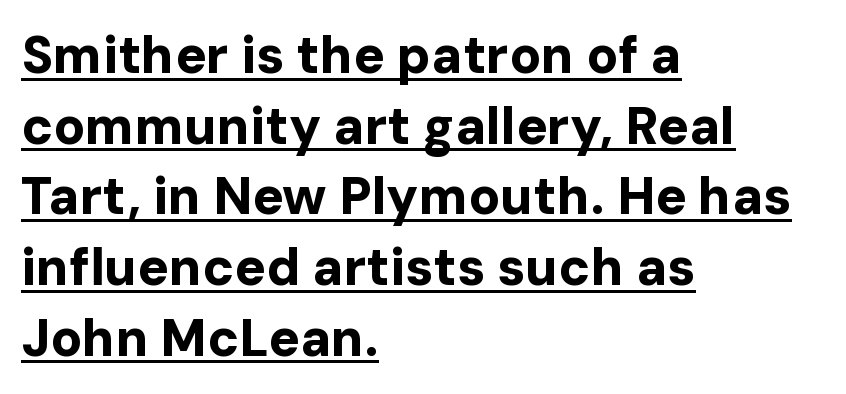
Q: Is the text bold? A: Yes.
Q: Is the text italic (slanted)? A: No, it is upright.
Q: Is the typeface a serif or a sans-serif typeface? A: Sans-serif.
Q: Is the text underlined? A: Yes.
Q: How is the paragraph aligned? A: Left-aligned.
Q: Is the spacing between letters normal or unusually wide? A: Normal.
Q: Is the spacing between lines tight, normal or loose? A: Normal.
Q: Width (condensed, normal, or wide)? A: Normal.
Q: Stroke contrast? A: Low.
Q: x-height? A: Medium.
Q: Monospaced? A: No.
